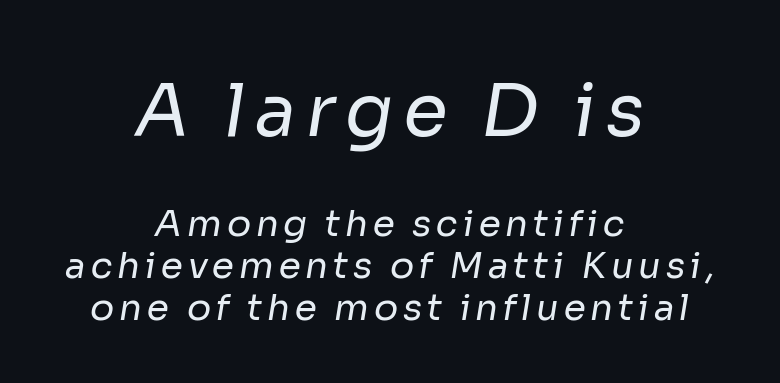
The image shows 72 px regular-weight sans-serif type; set centered, line spacing 1.17x, not underlined; the first (top) block is 2.0x larger; low stroke contrast and a medium x-height.
